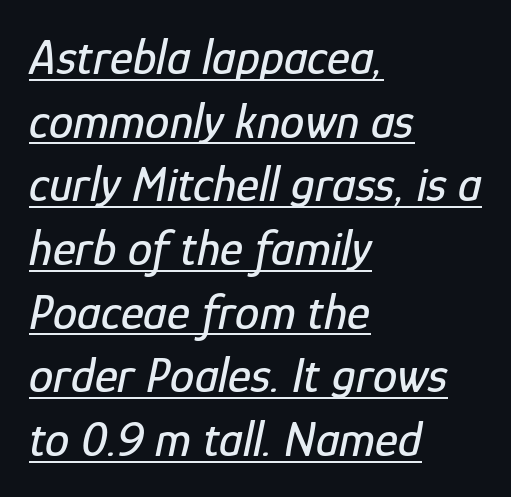
Spacing verdict: proportional, widths tailored to each character. Leading: standard. Observe the ordinary spacing: letters are neighbours, not strangers. Designer's note — italics engaged. Descenders here cross a horizontal rule under the line. The rendering anchors every line to the left-hand side.
